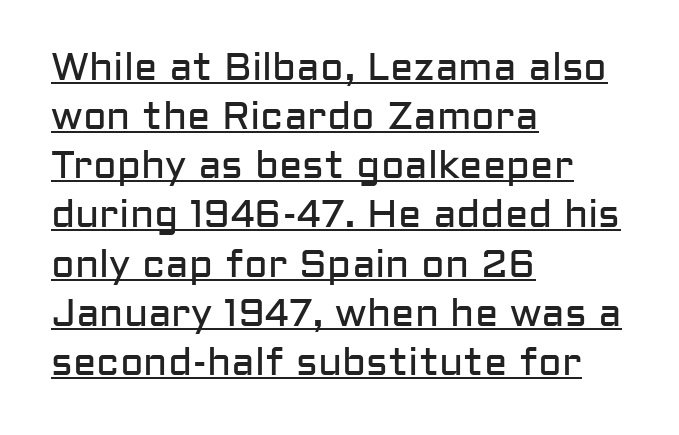
Q: Is the text bold? A: No.
Q: Is the text italic (slanted)? A: No, it is upright.
Q: Is the typeface a serif or a sans-serif typeface? A: Sans-serif.
Q: Is the text underlined? A: Yes.
Q: How is the paragraph aligned? A: Left-aligned.
Q: Is the spacing between letters normal or unusually wide? A: Normal.
Q: Is the spacing between lines tight, normal or loose? A: Normal.
Q: Width (condensed, normal, or wide)? A: Normal.
Q: Stroke contrast? A: Low.
Q: x-height? A: Medium.
Q: Monospaced? A: No.
